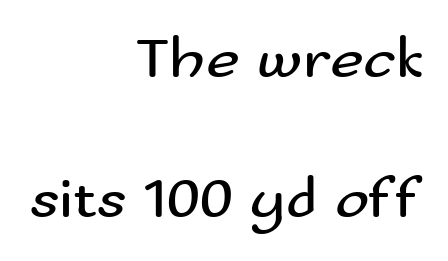
Q: Is the text bold? A: No.
Q: Is the text italic (slanted)? A: No, it is upright.
Q: Is the typeface a serif or a sans-serif typeface? A: Sans-serif.
Q: Is the text underlined? A: No.
Q: How is the paragraph aligned? A: Right-aligned.
Q: Is the spacing between letters normal or unusually wide? A: Normal.
Q: Is the spacing between lines tight, normal or loose? A: Loose.
Q: Width (condensed, normal, or wide)? A: Wide.
Q: Stroke contrast? A: Medium.
Q: x-height? A: Small.
Q: Monospaced? A: No.
